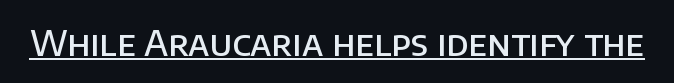
This rendering features underlined lettering. A typesetter would call this proportional, since set widths differ per character. A typesetter would mark this as roman, not italic. Default kerning and tracking; the words read as compact shapes. Heft: intermediate — a semibold. Regarding serifs, this sample does without them.
